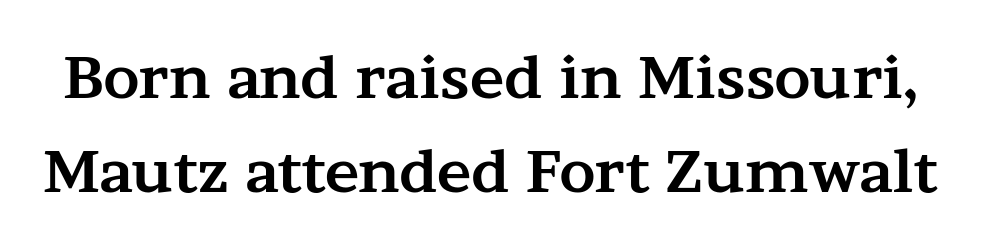
Q: Is the text bold? A: Yes.
Q: Is the text italic (slanted)? A: No, it is upright.
Q: Is the typeface a serif or a sans-serif typeface? A: Serif.
Q: Is the text underlined? A: No.
Q: Is the spacing between letters normal or unusually wide? A: Normal.
Q: Is the spacing between lines tight, normal or loose? A: Normal.
Q: Width (condensed, normal, or wide)? A: Wide.
Q: Stroke contrast? A: Medium.
Q: x-height? A: Medium.
Q: Monospaced? A: No.
